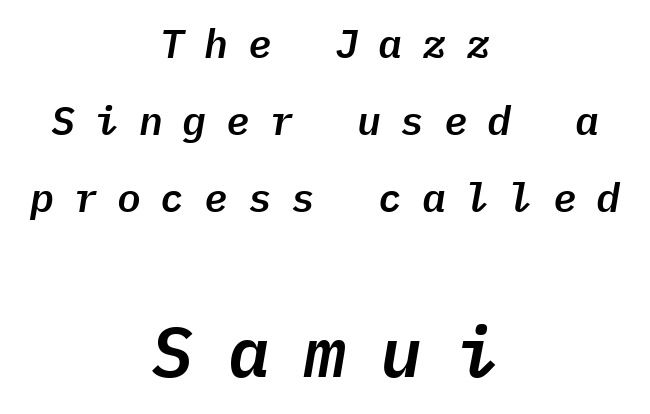
You could count columns in this text — the font is strictly monospaced. Note: smaller setting up top, larger setting below. Does the lettering tilt? It does — this is italic. Is the letter spacing exaggerated? Yes — the characters are pushed far apart. No word sits above an underline. Vertically, the passage feels expansive, rows floating well apart.
